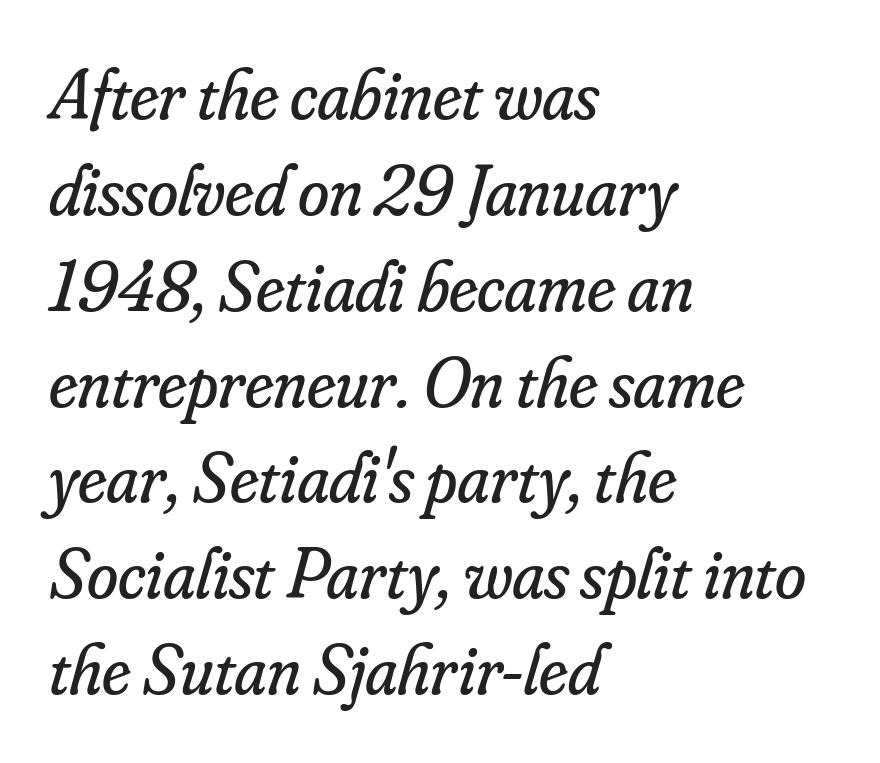
Q: Is the text bold? A: No.
Q: Is the text italic (slanted)? A: Yes, it leans right by about 16 degrees.
Q: Is the typeface a serif or a sans-serif typeface? A: Serif.
Q: Is the text underlined? A: No.
Q: How is the paragraph aligned? A: Left-aligned.
Q: Is the spacing between letters normal or unusually wide? A: Normal.
Q: Is the spacing between lines tight, normal or loose? A: Normal.
Q: Width (condensed, normal, or wide)? A: Normal.
Q: Stroke contrast? A: Low.
Q: x-height? A: Small.
Q: Monospaced? A: No.
